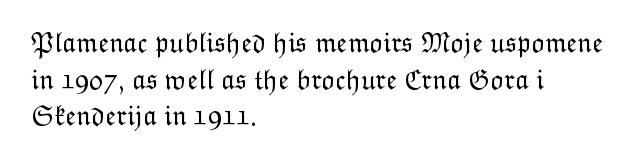
The image shows 28 px light type, upright; set left-aligned, normal line spacing (1.31x), normal letter spacing, not underlined; low stroke contrast and a medium x-height.
